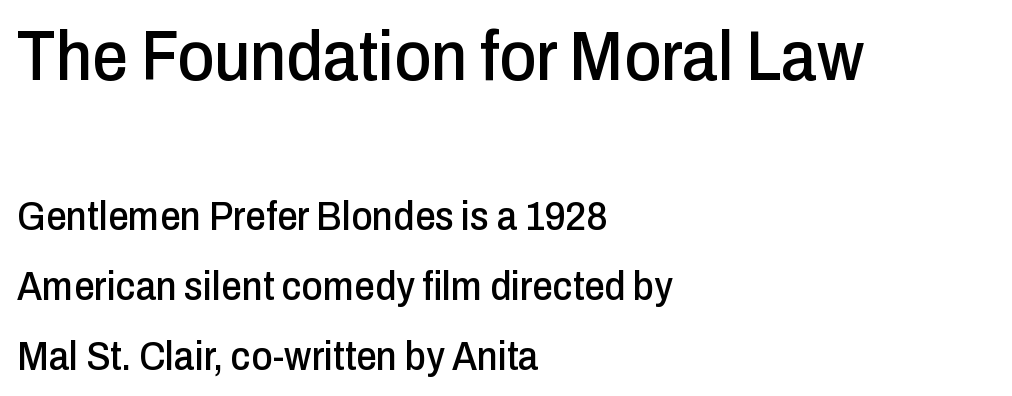
{"serif": "no", "italic": "no", "width": "condensed", "stroke_contrast": "low", "x_height": "medium", "monospaced": "no", "underline": "no", "align": "left", "line_spacing": "normal", "line_spacing_ratio": 1.7, "letter_spacing": "normal", "letter_spacing_em": 0.0, "larger_block": "first", "size_ratio": 1.73, "glyph_px": 71}
